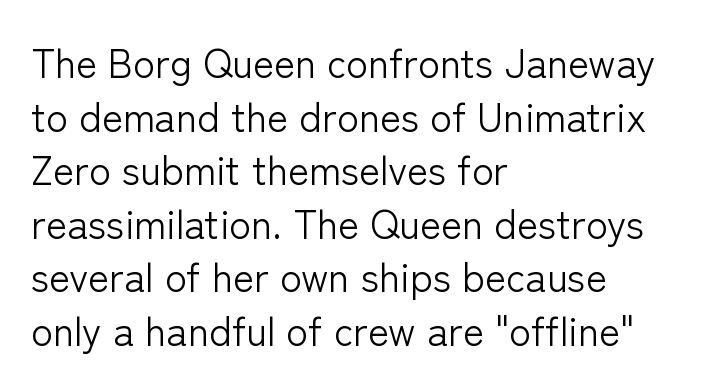
Each stroke keeps to a modest, everyday thickness or less. The rendering anchors every line to the left-hand side. Character widths vary here, with narrow letters taking less room than wide ones. Italic: no, the glyphs are upright roman.
